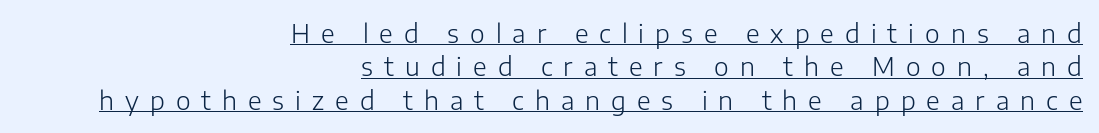
Casual observation: everything's shoved over to the right. Evenly set lines give the paragraph a standard silhouette. This rendering widens character spacing well past its baseline value. No letter is thick-stroked: the sample isn't bold. Ascenders rise straight up at ninety degrees. The specimen includes a rule beneath the text block's lines.
